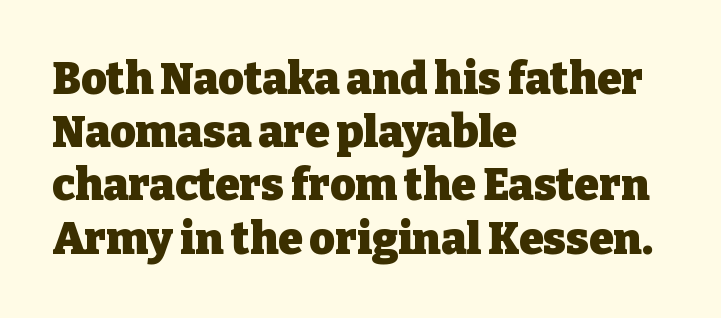
Q: Is the text bold? A: Yes.
Q: Is the text italic (slanted)? A: No, it is upright.
Q: Is the typeface a serif or a sans-serif typeface? A: Serif.
Q: Is the text underlined? A: No.
Q: How is the paragraph aligned? A: Left-aligned.
Q: Is the spacing between letters normal or unusually wide? A: Normal.
Q: Width (condensed, normal, or wide)? A: Normal.
Q: Stroke contrast? A: Low.
Q: x-height? A: Medium.
Q: Monospaced? A: No.
